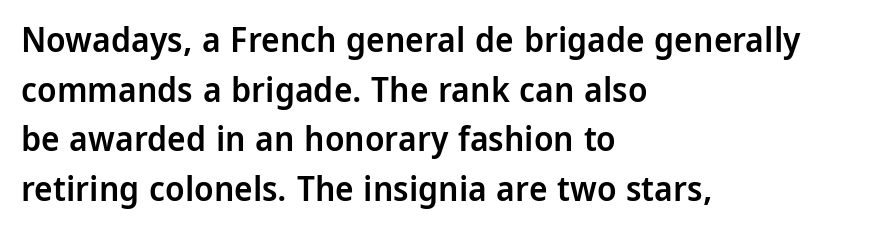
The image shows 35 px semibold sans-serif type, upright; set left-aligned, normal line spacing (1.42x), normal letter spacing, not underlined; low stroke contrast and a medium x-height.
